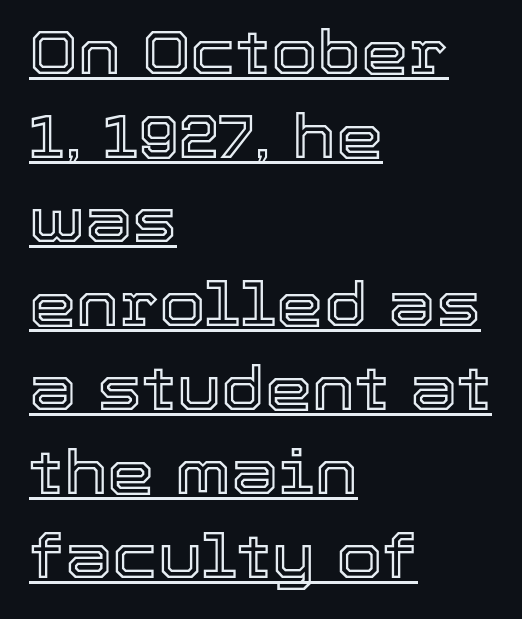
Proportional: the letters do not fall into vertical columns. The setting favours the left margin, as ordinary paragraphs usually do. Reading down the column, the eye jumps a familiar distance to each next line. Caption: lettering with a line underneath. The type is set solid horizontally, with unmodified tracking.
